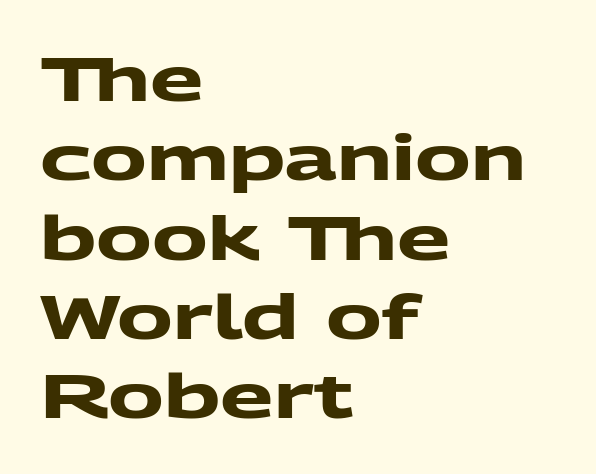
{"serif": "no", "bold": "yes", "weight": "heavy", "width": "wide", "stroke_contrast": "medium", "x_height": "medium", "monospaced": "no", "underline": "no", "align": "left", "line_spacing": "normal", "line_spacing_ratio": 1.28, "letter_spacing": "normal", "letter_spacing_em": 0.0, "glyph_px": 62}
